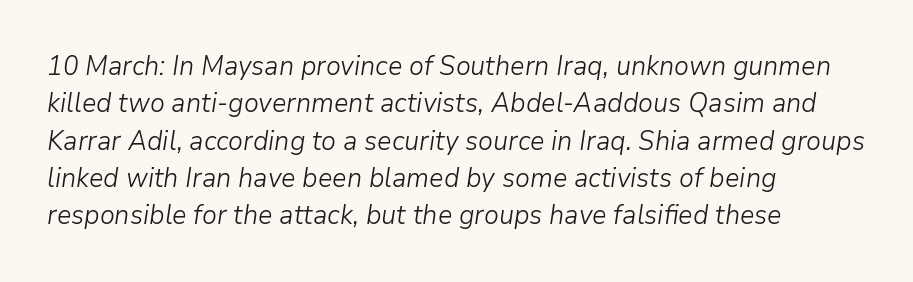
The image shows 27 px text type, italic (leaning right); set left-aligned, normal line spacing (1.38x), normal letter spacing, not underlined.
